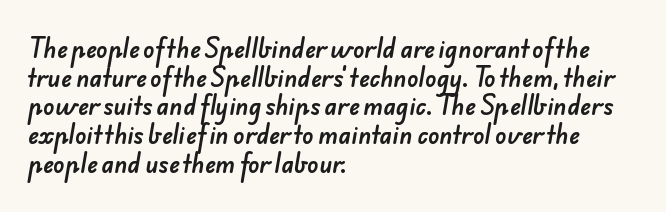
{"underline": "no", "align": "left", "line_spacing": "normal", "line_spacing_ratio": 1.25, "letter_spacing": "normal", "letter_spacing_em": 0.0, "glyph_px": 23}
